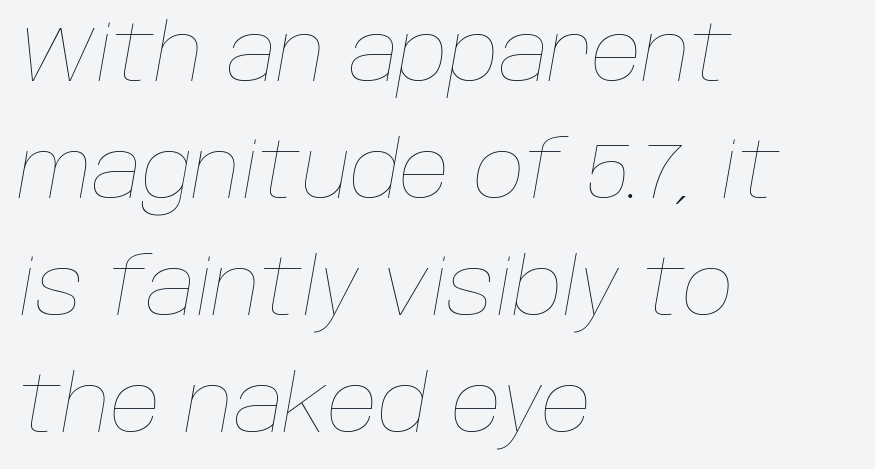
The gap between lines stays unmarked. What stands out about the letter spacing? Nothing — it is the standard amount. An italicized treatment has been applied to the whole sample. Which margin do the lines hug? The left one — the right edge is uneven. The lines sit at an ordinary, default distance from one another. Each letter keeps its own natural width here, so spacing adapts to shape.
